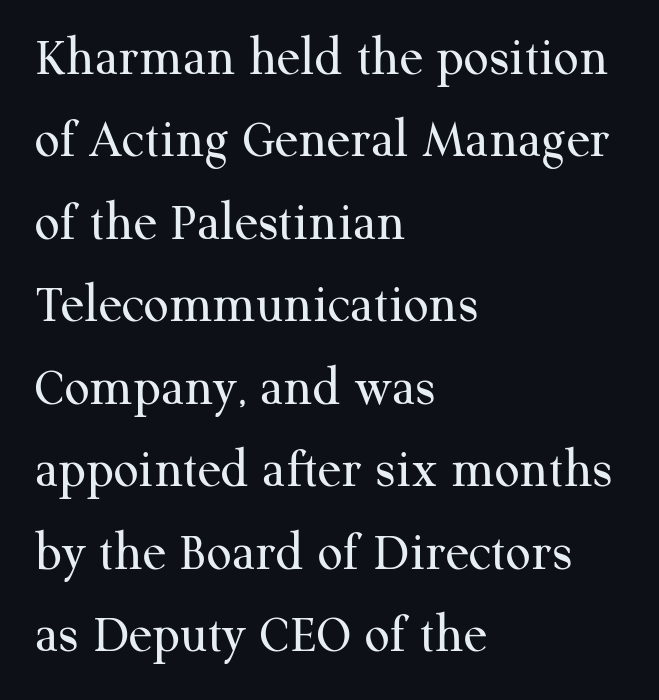
Q: Is the text bold? A: No.
Q: Is the text italic (slanted)? A: No, it is upright.
Q: Is the typeface a serif or a sans-serif typeface? A: Serif.
Q: Is the text underlined? A: No.
Q: How is the paragraph aligned? A: Left-aligned.
Q: Is the spacing between letters normal or unusually wide? A: Normal.
Q: Is the spacing between lines tight, normal or loose? A: Normal.
Q: Width (condensed, normal, or wide)? A: Normal.
Q: Stroke contrast? A: Medium.
Q: x-height? A: Medium.
Q: Monospaced? A: No.
